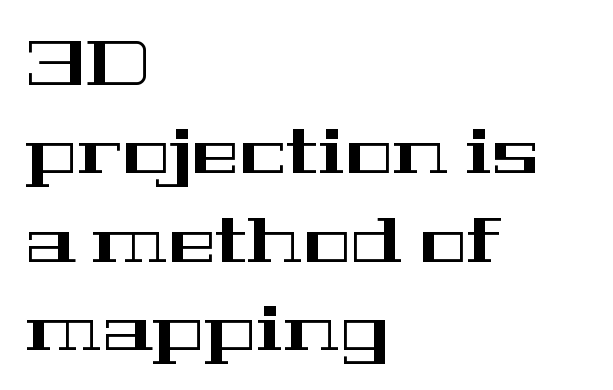
{"serif": "yes", "italic": "no", "width": "wide", "stroke_contrast": "high", "x_height": "medium", "monospaced": "no", "underline": "no", "align": "left", "line_spacing": "normal", "line_spacing_ratio": 1.38, "letter_spacing": "normal", "letter_spacing_em": 0.0, "glyph_px": 64}
